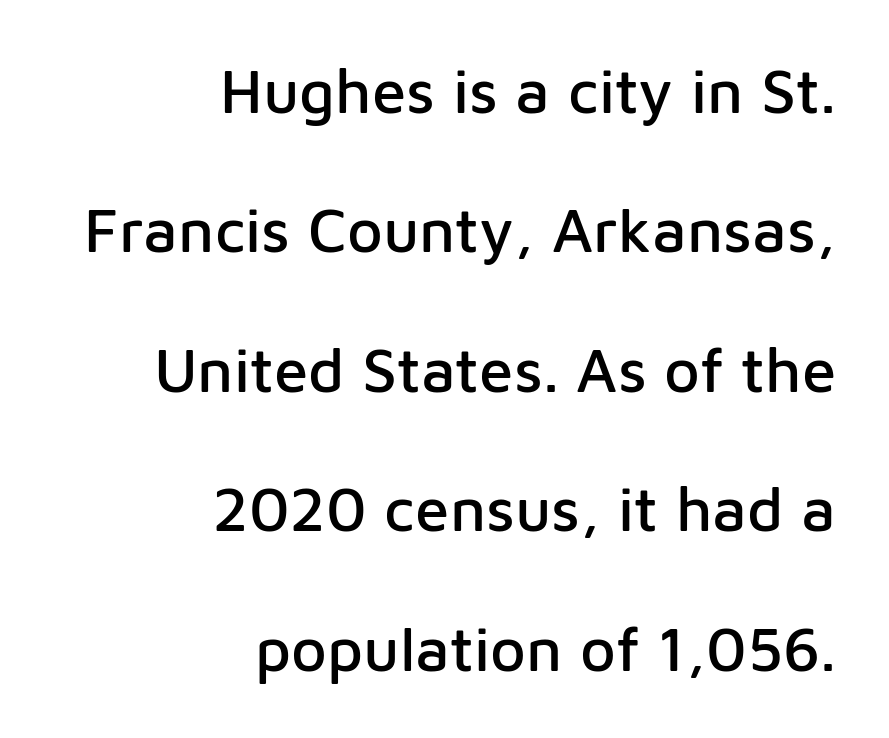
{"serif": "no", "italic": "no", "width": "normal", "stroke_contrast": "low", "x_height": "medium", "monospaced": "no", "underline": "no", "align": "right", "line_spacing": "loose", "line_spacing_ratio": 2.25, "letter_spacing": "normal", "letter_spacing_em": 0.0, "glyph_px": 62}
